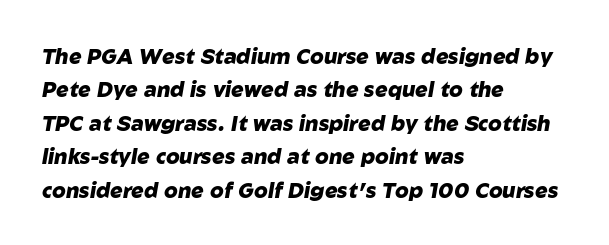
Casual observation: everything's shoved over to the left. Students, observe: this is what conventionally led text looks like. In terms of posture, this sample is oblique. The tracking reads as untouched default to a designer's eye.
